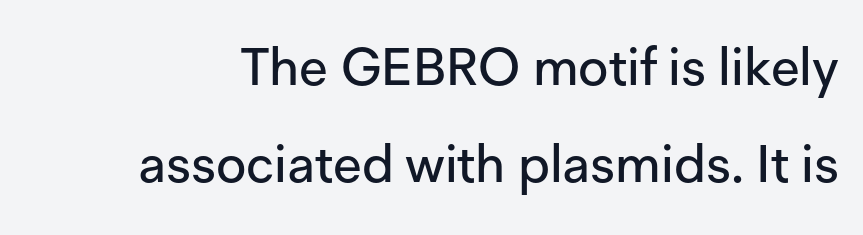
The letters sit at their default tracking, neither squeezed nor spread. Does the lettering tilt? It doesn't — this is upright. The space directly below the letters is spotless. The passage shown is typeset with a sans-serif family. The face used here is proportionally spaced, like ordinary book or web type.
